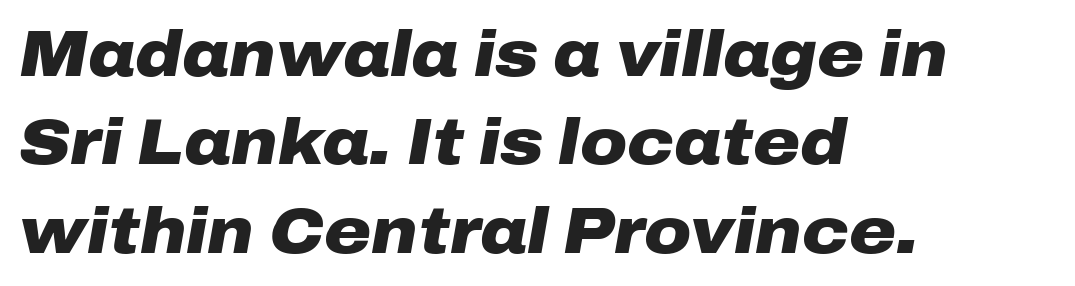
Q: Is the text bold? A: Yes.
Q: Is the text italic (slanted)? A: Yes, it leans right by about 10 degrees.
Q: Is the text underlined? A: No.
Q: How is the paragraph aligned? A: Left-aligned.
Q: Is the spacing between letters normal or unusually wide? A: Normal.
Q: Is the spacing between lines tight, normal or loose? A: Normal.
Q: Width (condensed, normal, or wide)? A: Wide.
Q: Stroke contrast? A: Low.
Q: x-height? A: Medium.
Q: Monospaced? A: No.
